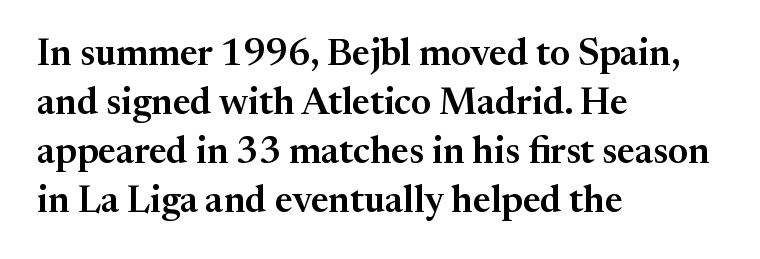
{"serif": "yes", "italic": "no", "width": "normal", "stroke_contrast": "medium", "x_height": "medium", "monospaced": "no", "underline": "no", "align": "left", "line_spacing": "normal", "line_spacing_ratio": 1.32, "letter_spacing": "normal", "letter_spacing_em": 0.0, "glyph_px": 37}
